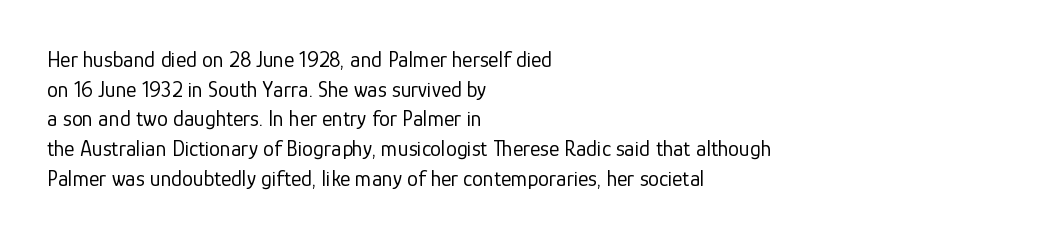
Q: Is the text bold? A: No.
Q: Is the text italic (slanted)? A: No, it is upright.
Q: Is the text underlined? A: No.
Q: How is the paragraph aligned? A: Left-aligned.
Q: Is the spacing between letters normal or unusually wide? A: Normal.
Q: Is the spacing between lines tight, normal or loose? A: Normal.
